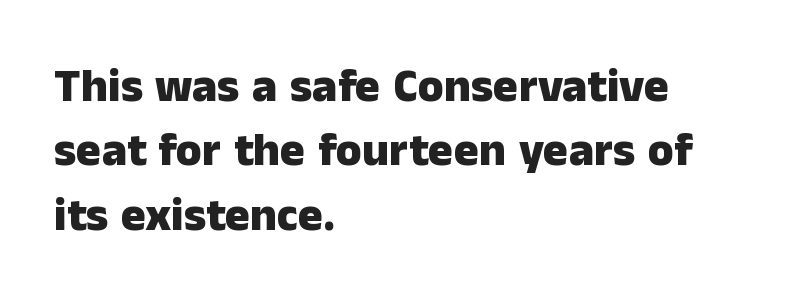
The image shows 47 px heavy sans-serif type, upright; set left-aligned, normal line spacing (1.37x), normal letter spacing, not underlined; low stroke contrast and a medium x-height.
